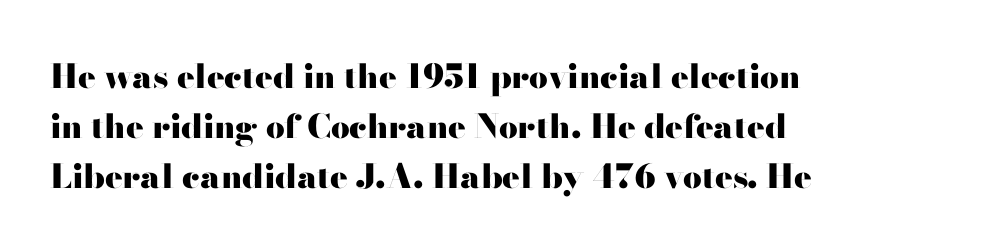
Q: Is the text bold? A: Yes.
Q: Is the text italic (slanted)? A: No, it is upright.
Q: Is the typeface a serif or a sans-serif typeface? A: Sans-serif.
Q: Is the text underlined? A: No.
Q: How is the paragraph aligned? A: Left-aligned.
Q: Is the spacing between letters normal or unusually wide? A: Normal.
Q: Is the spacing between lines tight, normal or loose? A: Normal.
Q: Width (condensed, normal, or wide)? A: Wide.
Q: Stroke contrast? A: High.
Q: x-height? A: Small.
Q: Monospaced? A: No.
